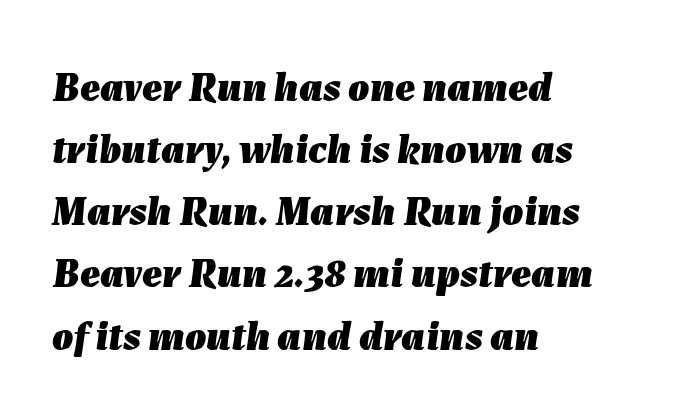
The image shows 42 px heavy type, italic (leaning right); set left-aligned, normal line spacing (1.48x), normal letter spacing, not underlined; low stroke contrast and a medium x-height.
